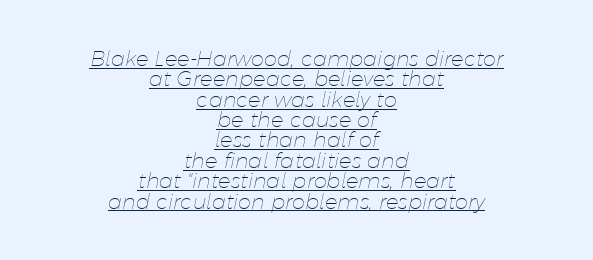
The image shows 21 px text type, italic (leaning right); set centered, tight line spacing (0.97x), normal letter spacing, underlined.
